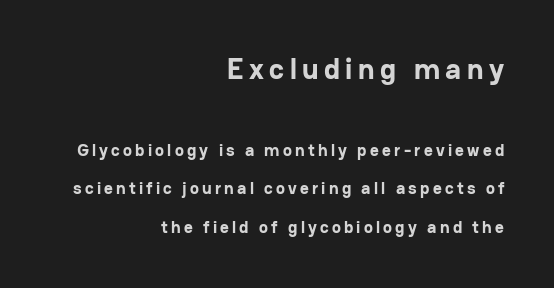
{"serif": "no", "italic": "no", "bold": "yes", "weight": "bold", "width": "normal", "stroke_contrast": "low", "x_height": "medium", "monospaced": "no", "underline": "no", "align": "right", "line_spacing": "loose", "line_spacing_ratio": 2.26, "larger_block": "first", "size_ratio": 1.71, "glyph_px": 29}
